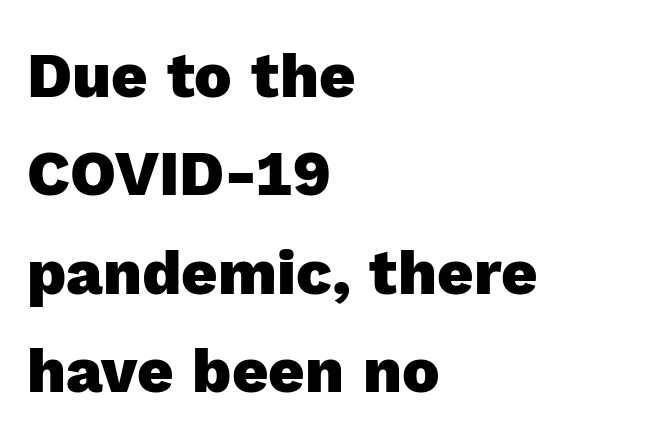
The image shows 63 px heavy sans-serif type, upright; set left-aligned, normal line spacing (1.56x), normal letter spacing, not underlined; a medium x-height.
